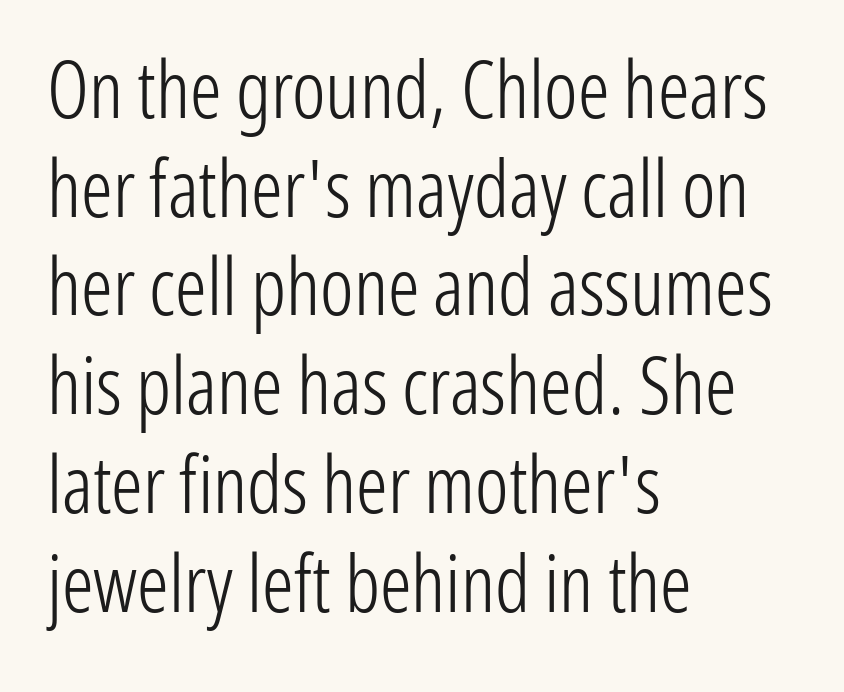
Q: Is the text bold? A: No.
Q: Is the text italic (slanted)? A: No, it is upright.
Q: Is the typeface a serif or a sans-serif typeface? A: Sans-serif.
Q: Is the text underlined? A: No.
Q: How is the paragraph aligned? A: Left-aligned.
Q: Is the spacing between letters normal or unusually wide? A: Normal.
Q: Is the spacing between lines tight, normal or loose? A: Normal.
Q: Width (condensed, normal, or wide)? A: Condensed.
Q: Stroke contrast? A: Low.
Q: x-height? A: Medium.
Q: Monospaced? A: No.
